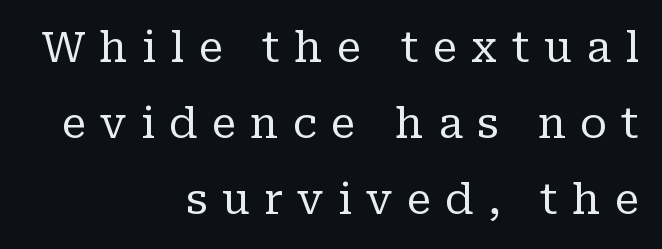
The image shows 42 px regular-weight serif type, upright; set right-aligned, line spacing 1.81x, unusually wide letter spacing (+0.34 em), not underlined; low stroke contrast and a medium x-height.
